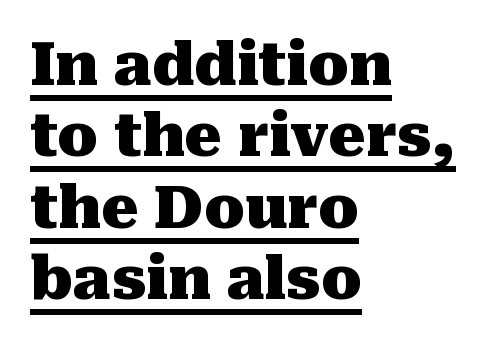
Q: Is the text bold? A: Yes.
Q: Is the text italic (slanted)? A: No, it is upright.
Q: Is the typeface a serif or a sans-serif typeface? A: Serif.
Q: Is the text underlined? A: Yes.
Q: How is the paragraph aligned? A: Left-aligned.
Q: Is the spacing between letters normal or unusually wide? A: Normal.
Q: Width (condensed, normal, or wide)? A: Normal.
Q: Stroke contrast? A: Medium.
Q: x-height? A: Medium.
Q: Monospaced? A: No.
